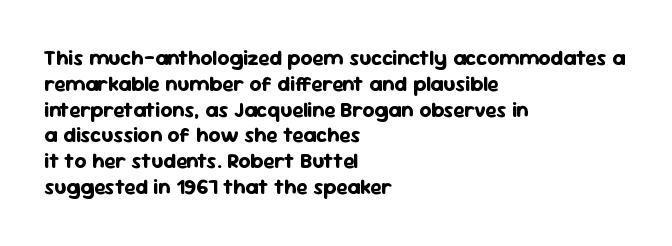
{"italic": "no", "bold": "yes", "underline": "no", "align": "left", "line_spacing_ratio": 1.23, "letter_spacing": "normal", "letter_spacing_em": 0.0, "glyph_px": 21}
